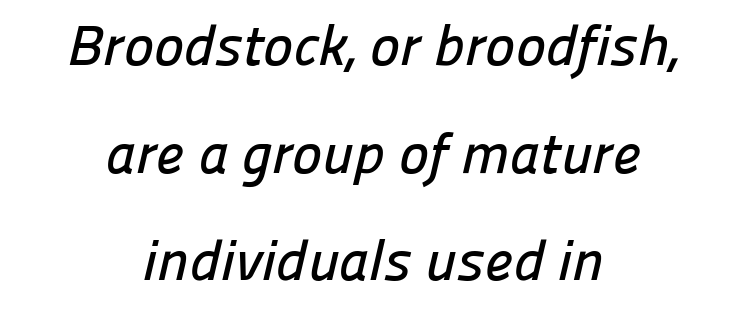
Q: Is the typeface a serif or a sans-serif typeface? A: Sans-serif.
Q: Is the text underlined? A: No.
Q: How is the paragraph aligned? A: Centered.
Q: Is the spacing between letters normal or unusually wide? A: Normal.
Q: Width (condensed, normal, or wide)? A: Normal.
Q: Stroke contrast? A: Low.
Q: x-height? A: Medium.
Q: Monospaced? A: No.
